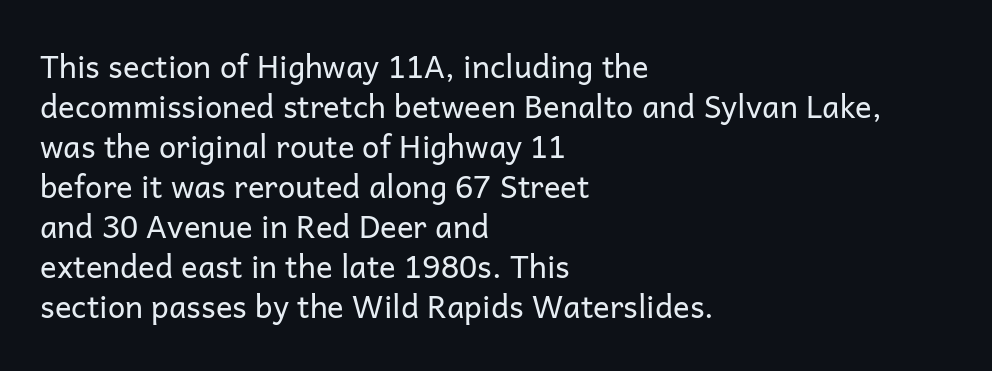
{"serif": "no", "italic": "no", "bold": "no", "weight": "regular", "width": "normal", "stroke_contrast": "low", "x_height": "medium", "monospaced": "no", "underline": "no", "align": "left", "line_spacing": "normal", "line_spacing_ratio": 1.29, "letter_spacing": "normal", "letter_spacing_em": 0.0, "glyph_px": 31}
